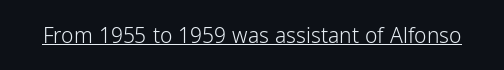
Q: Is the text bold? A: No.
Q: Is the text italic (slanted)? A: No, it is upright.
Q: Is the text underlined? A: Yes.
Q: Is the spacing between letters normal or unusually wide? A: Normal.
